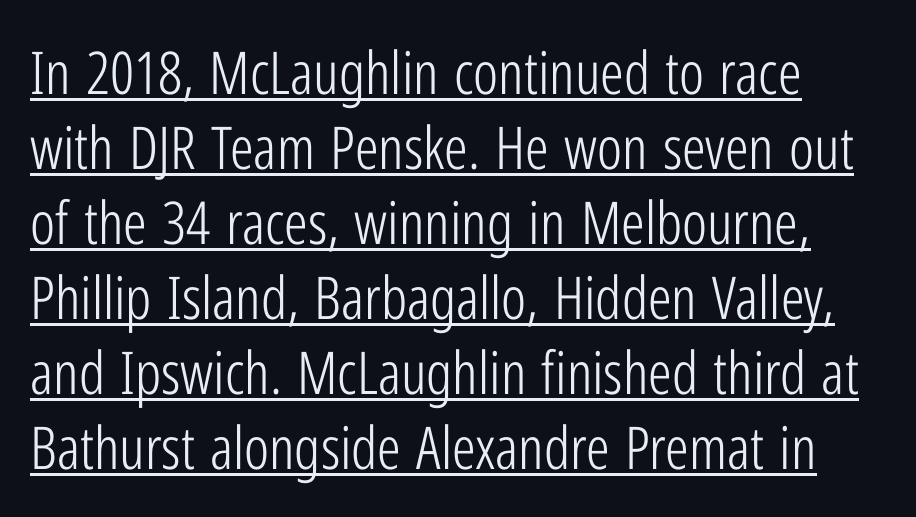
The face looks like a standard text weight, possibly lighter. Each letter's strokes conclude bluntly, with no projecting serifs. Reading down the column, the eye jumps a familiar distance to each next line. Here the designer chose a conventional face with non-uniform glyph widths. You could call the tracking neutral — neither tight nor loose.
